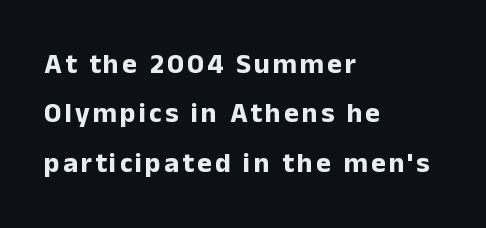
Q: Is the text bold? A: Yes.
Q: Is the text italic (slanted)? A: No, it is upright.
Q: Is the typeface a serif or a sans-serif typeface? A: Sans-serif.
Q: Is the text underlined? A: No.
Q: How is the paragraph aligned? A: Left-aligned.
Q: Width (condensed, normal, or wide)? A: Normal.
Q: Stroke contrast? A: Low.
Q: x-height? A: Medium.
Q: Monospaced? A: No.
